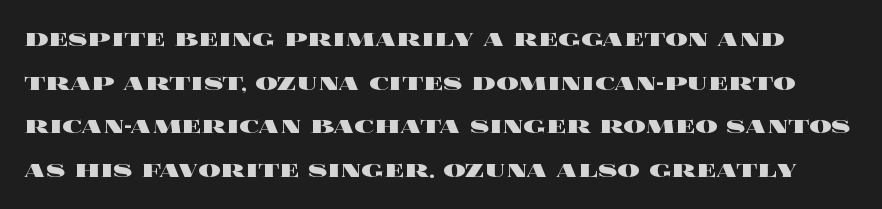
Q: Is the text bold? A: Yes.
Q: Is the text italic (slanted)? A: No, it is upright.
Q: Is the text underlined? A: No.
Q: Is the spacing between letters normal or unusually wide? A: Normal.
Q: Is the spacing between lines tight, normal or loose? A: Normal.
Q: Width (condensed, normal, or wide)? A: Wide.
Q: x-height? A: Large.
Q: Monospaced? A: No.
